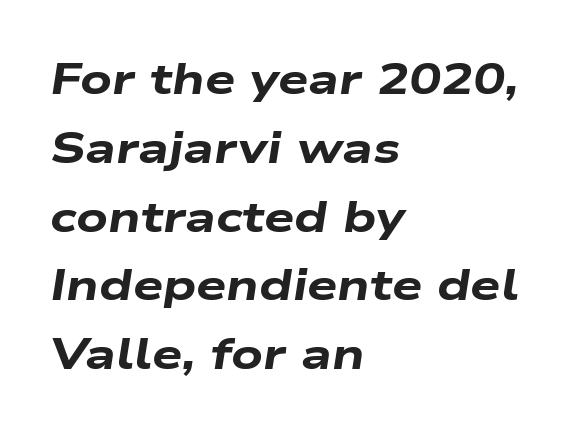
The image shows 43 px heavy, wide type, italic (leaning right); set left-aligned, normal line spacing (1.6x), normal letter spacing, not underlined; low stroke contrast and a medium x-height.
